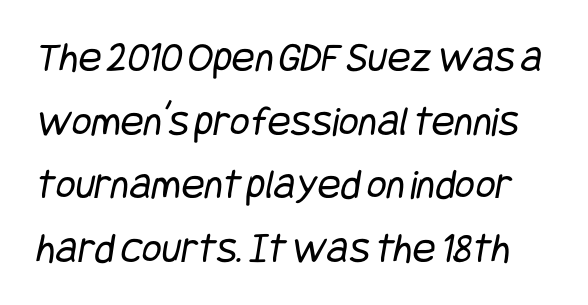
{"serif": "no", "bold": "no", "weight": "regular", "width": "condensed", "stroke_contrast": "low", "x_height": "large", "underline": "no", "line_spacing": "normal", "line_spacing_ratio": 1.48, "letter_spacing": "normal", "letter_spacing_em": 0.0, "glyph_px": 43}
